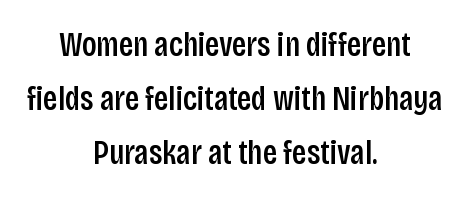
{"serif": "no", "italic": "no", "width": "condensed", "stroke_contrast": "low", "x_height": "large", "monospaced": "no", "underline": "no", "align": "center", "line_spacing": "normal", "line_spacing_ratio": 1.59, "letter_spacing": "normal", "letter_spacing_em": 0.0, "glyph_px": 34}
